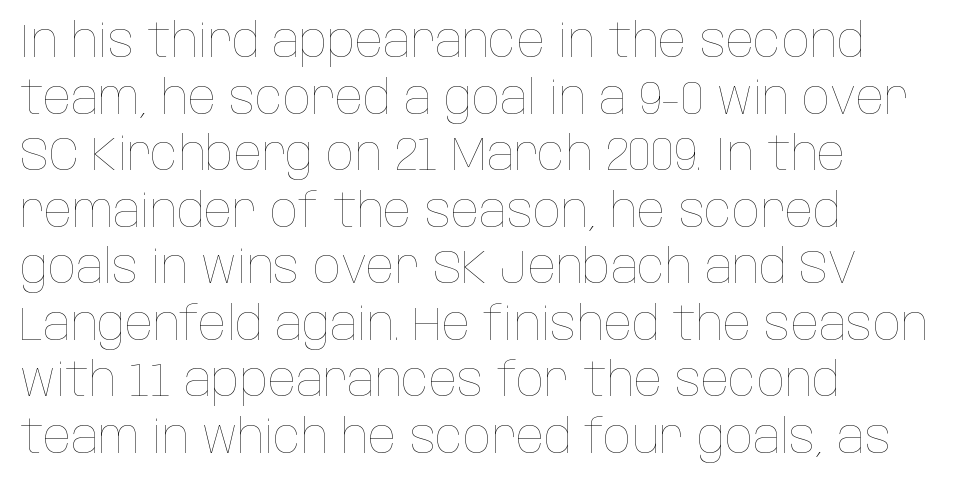
No italicization has been applied; the sample stays upright. A student would call this left alignment; a typographer would say flush left, rag right. The horizontal fit of the characters is conventional and even. The font sits on the lighter half of the weight spectrum, regular included. Varying glyph widths throughout — classic text-font behaviour.
